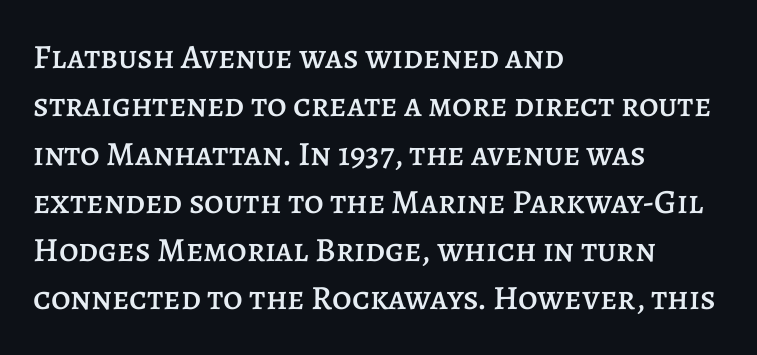
The image shows 34 px text type, upright; set left-aligned, normal line spacing (1.42x), normal letter spacing, not underlined; low stroke contrast and a large x-height.
